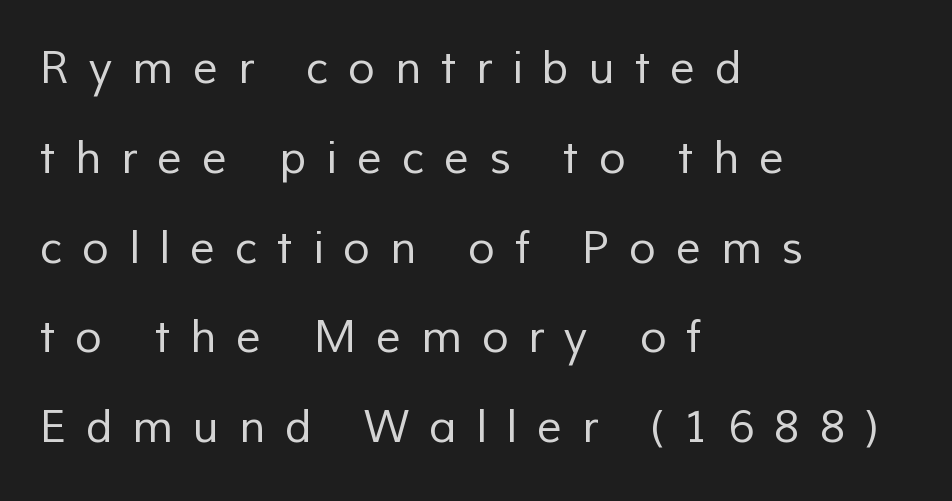
Q: Is the text bold? A: No.
Q: Is the typeface a serif or a sans-serif typeface? A: Sans-serif.
Q: Is the text underlined? A: No.
Q: How is the paragraph aligned? A: Left-aligned.
Q: Is the spacing between letters normal or unusually wide? A: Unusually wide.
Q: Is the spacing between lines tight, normal or loose? A: Loose.
Q: Width (condensed, normal, or wide)? A: Normal.
Q: Stroke contrast? A: Low.
Q: x-height? A: Medium.
Q: Monospaced? A: No.
